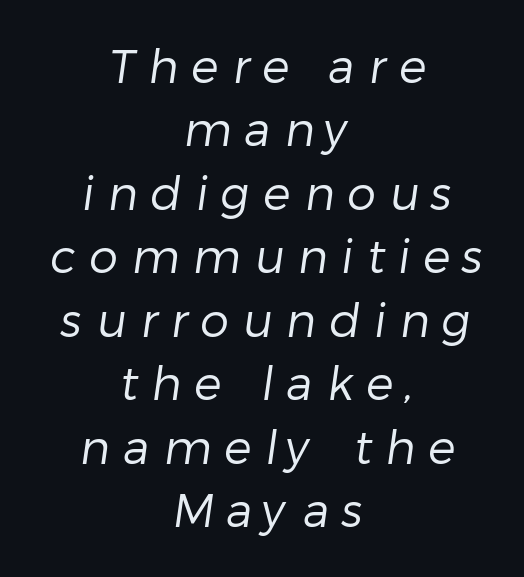
{"serif": "no", "bold": "no", "weight": "regular", "width": "normal", "stroke_contrast": "low", "x_height": "medium", "monospaced": "no", "underline": "no", "align": "center", "line_spacing": "normal", "line_spacing_ratio": 1.38, "letter_spacing": "wide", "letter_spacing_em": 0.29, "glyph_px": 46}
